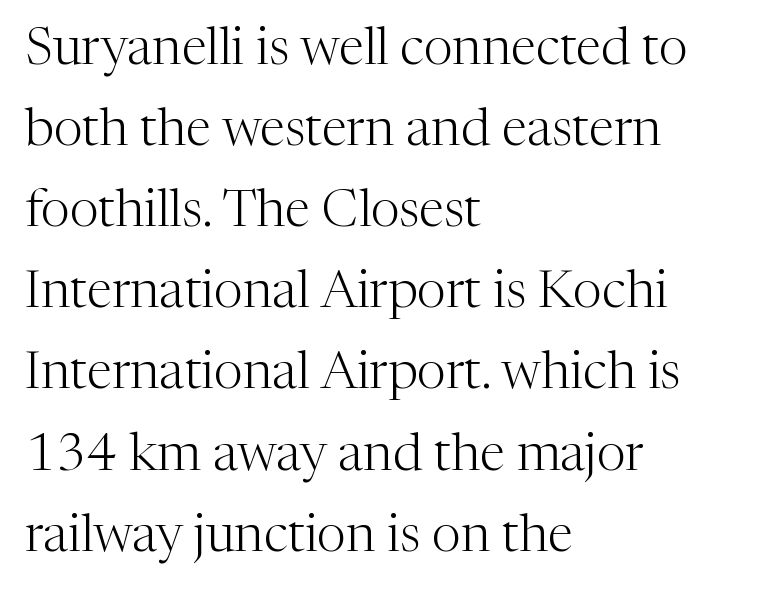
Notice how the stems are strictly vertical — no italics here. The passage shown is not underscored anywhere. The space between consecutive lines is moderate. Is this a fixed-width face? No — the glyphs have proportional, varying widths.
